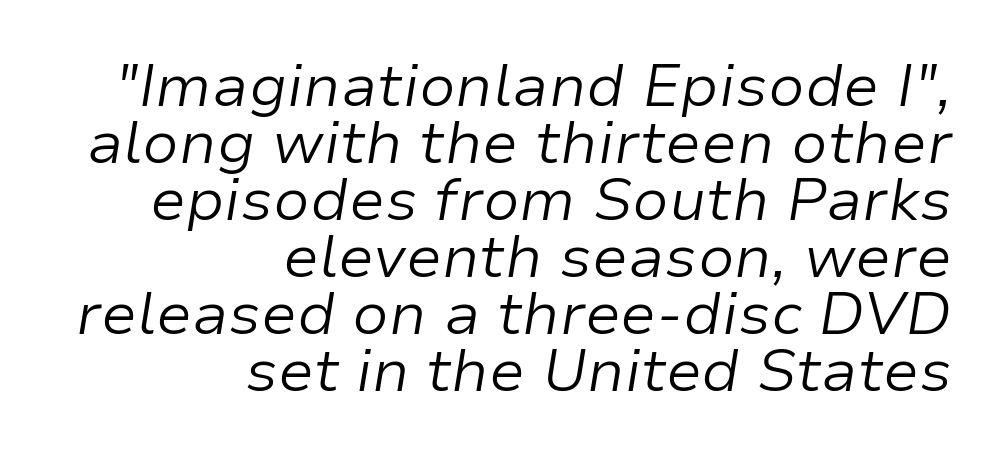
{"italic": "yes", "lean": "right", "slant_degrees": 9, "bold": "no", "weight": "light", "width": "normal", "stroke_contrast": "low", "x_height": "medium", "monospaced": "no", "underline": "no", "align": "right", "line_spacing": "tight", "line_spacing_ratio": 0.95, "letter_spacing": "normal", "letter_spacing_em": 0.0, "glyph_px": 60}
